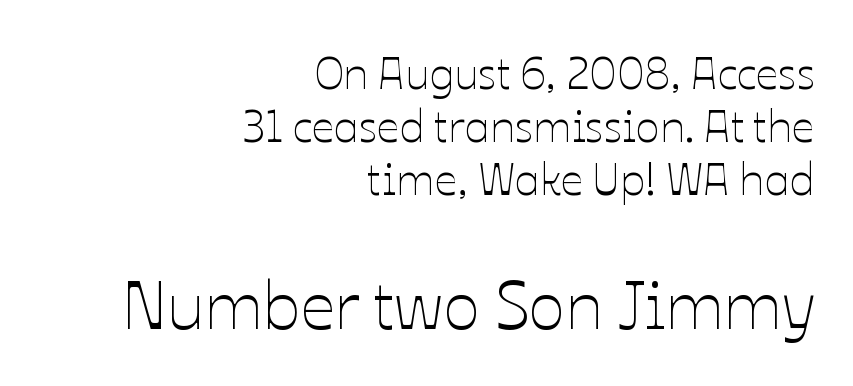
The type sits square on the baseline with zero lean. The area under the type is left untouched. Varying glyph widths throughout — classic text-font behaviour. Casual observation: everything's shoved over to the right. The rendering enlarges the type as you move from the upper chunk to the lower.
